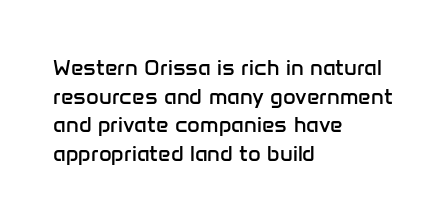
Q: Is the text bold? A: No.
Q: Is the text italic (slanted)? A: No, it is upright.
Q: Is the text underlined? A: No.
Q: How is the paragraph aligned? A: Left-aligned.
Q: Is the spacing between letters normal or unusually wide? A: Normal.
Q: Is the spacing between lines tight, normal or loose? A: Normal.
